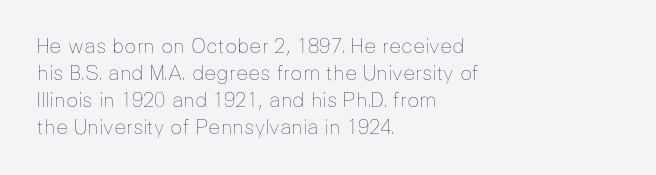
{"italic": "no", "bold": "no", "underline": "no", "align": "left", "line_spacing": "normal", "line_spacing_ratio": 1.35, "letter_spacing": "normal", "letter_spacing_em": 0.0, "glyph_px": 20}
